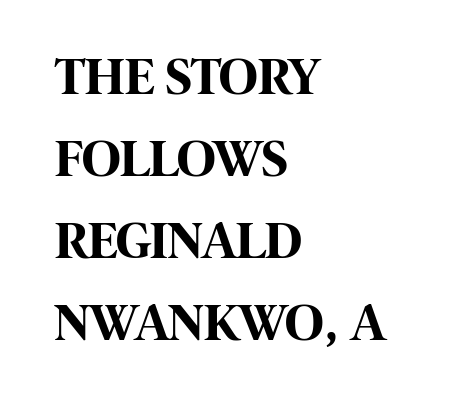
Honestly, there is no underline to notice here at all. Notice how descenders clear the ascenders below comfortably — that's standard leading. The font family rendered here belongs to the sans-serif group. Pretty heavy lettering here — definitely bold. Visually the block forms a straight wall on the left and a jagged coastline on the right. Note the varied advance widths — an 'i' is clearly narrower than an 'm'.
